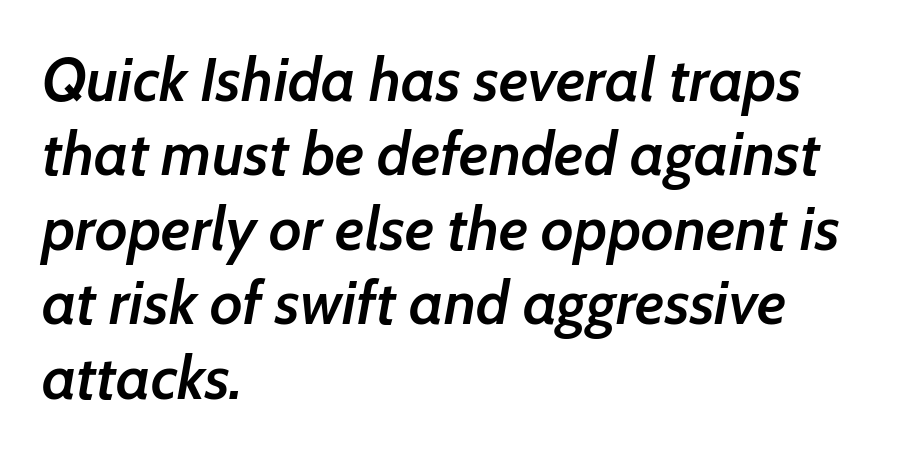
Q: Is the text bold? A: Semi-bold.
Q: Is the text italic (slanted)? A: Yes, it leans right by about 7 degrees.
Q: Is the text underlined? A: No.
Q: How is the paragraph aligned? A: Left-aligned.
Q: Is the spacing between letters normal or unusually wide? A: Normal.
Q: Width (condensed, normal, or wide)? A: Normal.
Q: Stroke contrast? A: Low.
Q: x-height? A: Medium.
Q: Monospaced? A: No.
